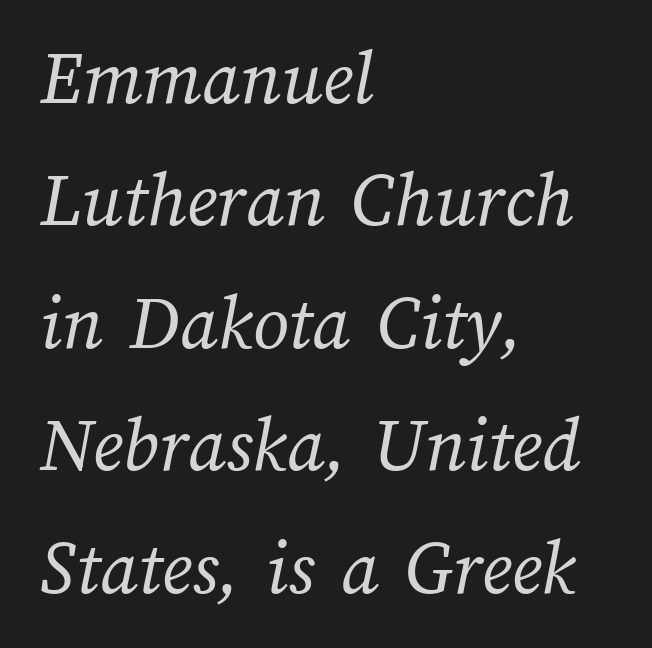
{"bold": "no", "weight": "regular", "width": "normal", "stroke_contrast": "medium", "x_height": "medium", "monospaced": "no", "underline": "no", "align": "left", "line_spacing": "normal", "line_spacing_ratio": 1.55, "letter_spacing": "normal", "letter_spacing_em": 0.0, "glyph_px": 79}
